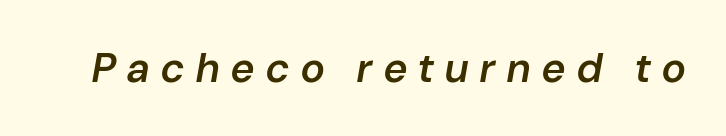
The image shows 41 px semibold type, italic (leaning right); set unusually wide letter spacing (+0.29 em), not underlined; low stroke contrast and a medium x-height.
